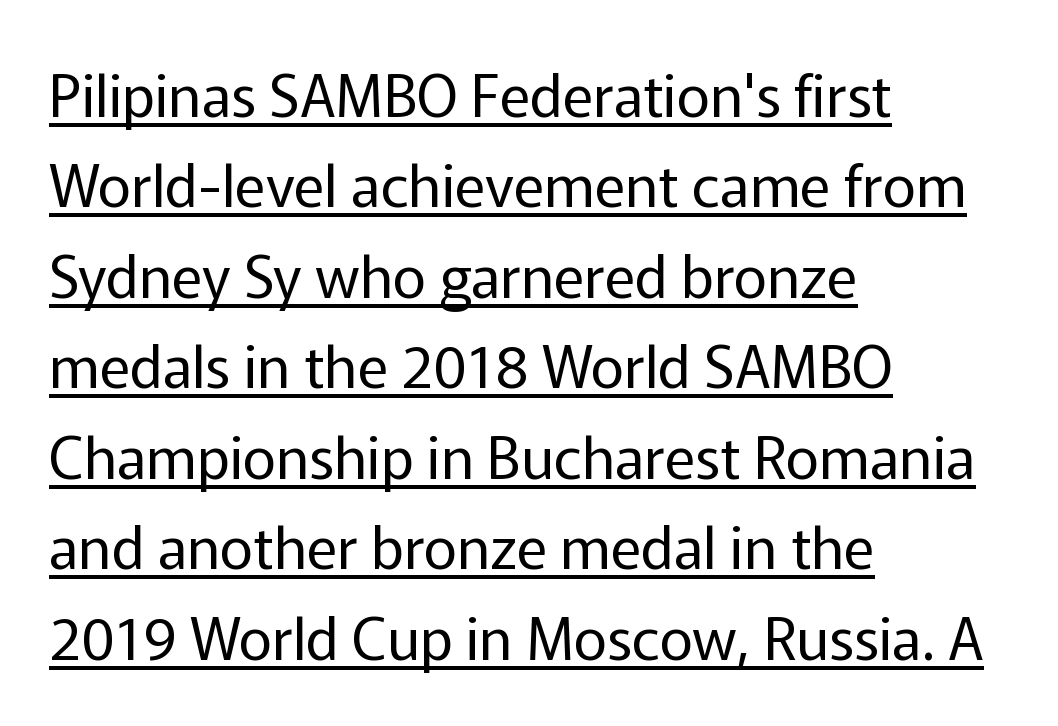
Q: Is the text bold? A: No.
Q: Is the text italic (slanted)? A: No, it is upright.
Q: Is the typeface a serif or a sans-serif typeface? A: Sans-serif.
Q: Is the text underlined? A: Yes.
Q: How is the paragraph aligned? A: Left-aligned.
Q: Is the spacing between letters normal or unusually wide? A: Normal.
Q: Is the spacing between lines tight, normal or loose? A: Normal.
Q: Width (condensed, normal, or wide)? A: Normal.
Q: Stroke contrast? A: Low.
Q: x-height? A: Medium.
Q: Monospaced? A: No.
